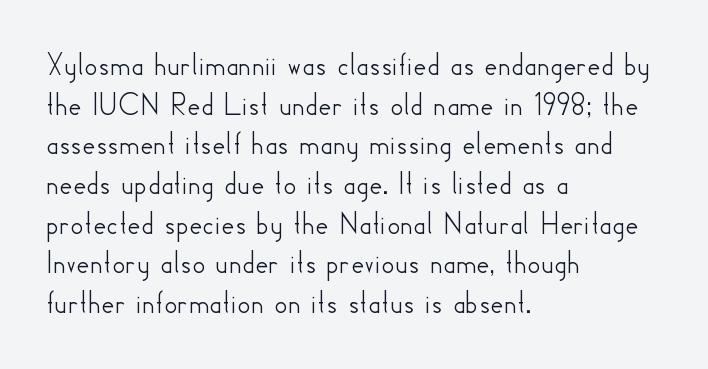
The image shows 32 px sans-serif type, upright; set left-aligned, line spacing 1.24x, normal letter spacing, not underlined; low stroke contrast and a small x-height.
